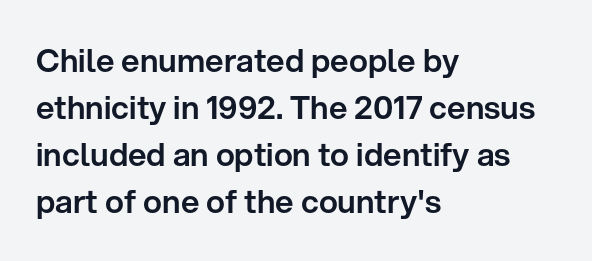
The image shows 32 px sans-serif type, upright; set left-aligned, normal line spacing (1.47x), normal letter spacing, not underlined; low stroke contrast and a medium x-height.
